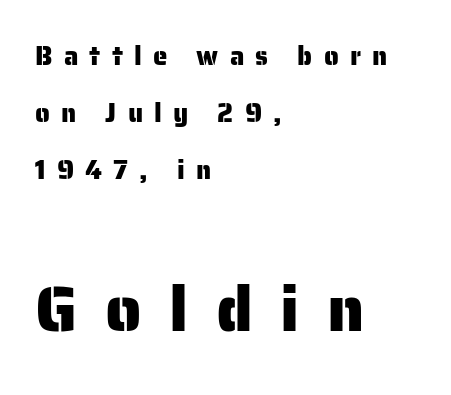
The image shows 64 px sans-serif type, upright; set left-aligned, loose line spacing (2.2x), unusually wide letter spacing (+0.43 em), not underlined; the second (bottom) block is 2.46x larger; low stroke contrast and a medium x-height.
